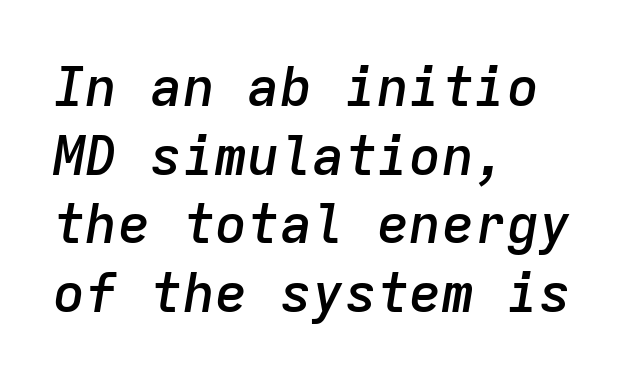
Q: Is the text bold? A: Semi-bold.
Q: Is the text italic (slanted)? A: Yes, it leans right by about 9 degrees.
Q: Is the text underlined? A: No.
Q: How is the paragraph aligned? A: Left-aligned.
Q: Is the spacing between letters normal or unusually wide? A: Normal.
Q: Is the spacing between lines tight, normal or loose? A: Normal.
Q: Width (condensed, normal, or wide)? A: Normal.
Q: Stroke contrast? A: Low.
Q: x-height? A: Medium.
Q: Monospaced? A: Yes.
